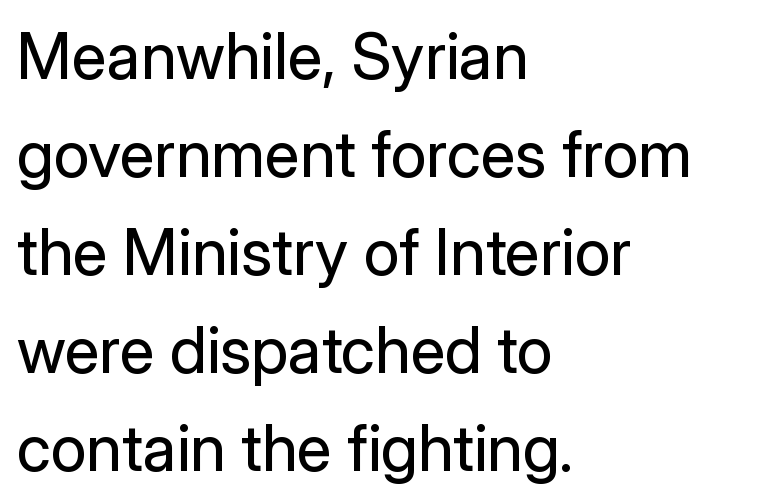
{"serif": "no", "italic": "no", "bold": "no", "weight": "regular", "width": "normal", "stroke_contrast": "low", "x_height": "medium", "monospaced": "no", "underline": "no", "align": "left", "line_spacing": "normal", "line_spacing_ratio": 1.53, "letter_spacing": "normal", "letter_spacing_em": 0.0, "glyph_px": 64}
